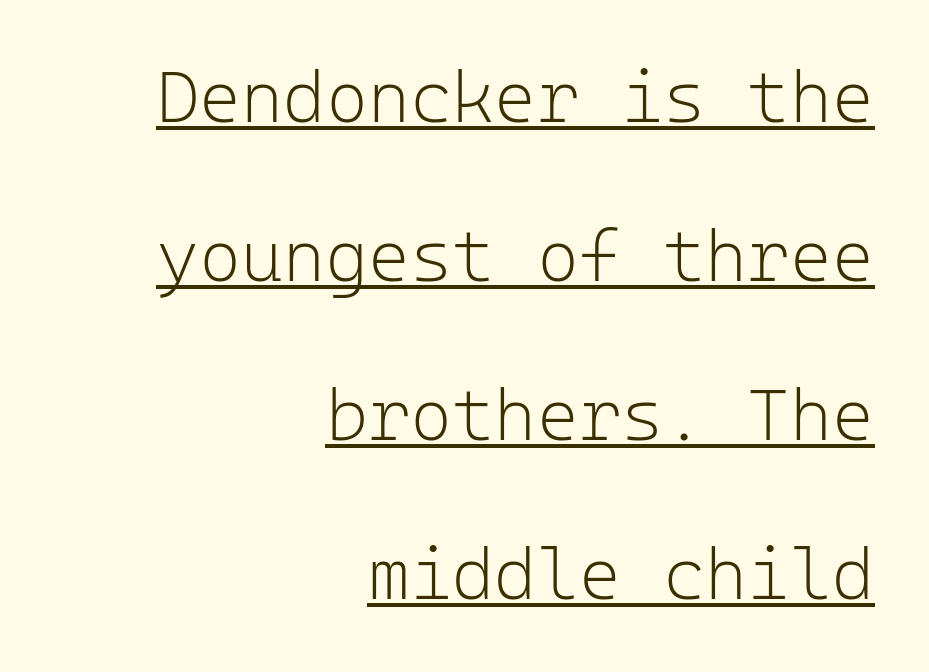
The image shows 72 px light sans-serif type, upright, monospaced; set right-aligned, loose line spacing (2.21x), normal letter spacing, underlined; low stroke contrast and a medium x-height.
